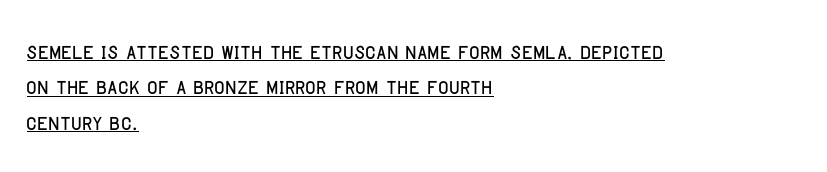
Q: Is the text italic (slanted)? A: No, it is upright.
Q: Is the typeface a serif or a sans-serif typeface? A: Sans-serif.
Q: Is the text underlined? A: Yes.
Q: How is the paragraph aligned? A: Left-aligned.
Q: Is the spacing between letters normal or unusually wide? A: Normal.
Q: Width (condensed, normal, or wide)? A: Condensed.
Q: Stroke contrast? A: Low.
Q: x-height? A: Large.
Q: Monospaced? A: No.
